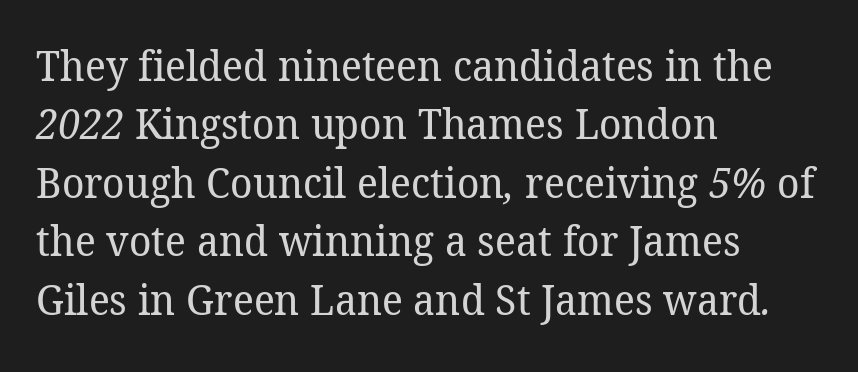
The image shows 42 px regular-weight serif type; set left-aligned, normal line spacing (1.39x), normal letter spacing, not underlined; low stroke contrast and a medium x-height.
